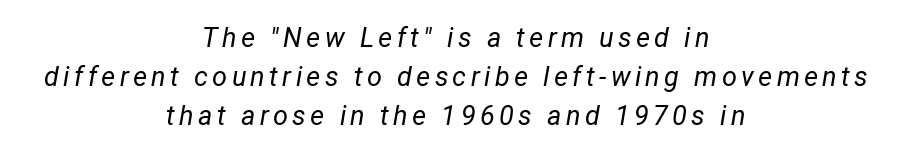
Descenders hang freely into open space. Where is the straight margin? There isn't one; the lines are centered. Yep, that's italic — everything's leaning. Weight: not bold — regular or lighter.
